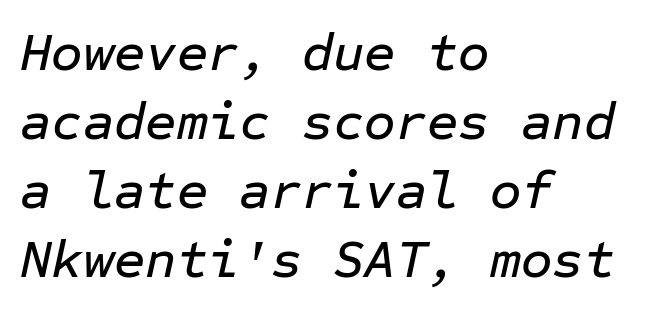
The image shows 54 px text type, italic (leaning right), monospaced; set left-aligned, normal line spacing (1.28x), normal letter spacing, not underlined; low stroke contrast and a medium x-height.
